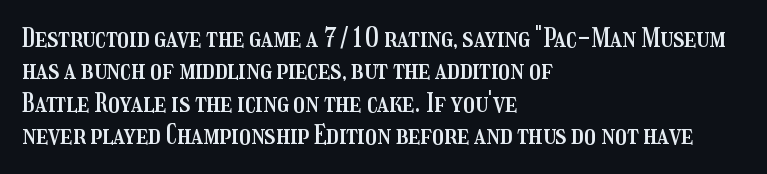
The image shows 26 px text type, upright; set left-aligned, normal line spacing (1.25x), normal letter spacing, not underlined.
